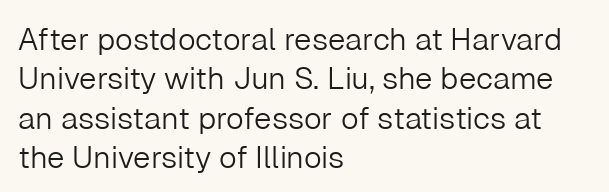
The leading is moderate, giving the passage an even texture. Notice how the passage keeps a crisp vertical edge on the left only. Ascenders rise straight up at ninety degrees. This rendering features lettering with no underline. Does the type have serifs? No, each stem ends abruptly. The letters advance in unequal steps, a hallmark of proportional type.
